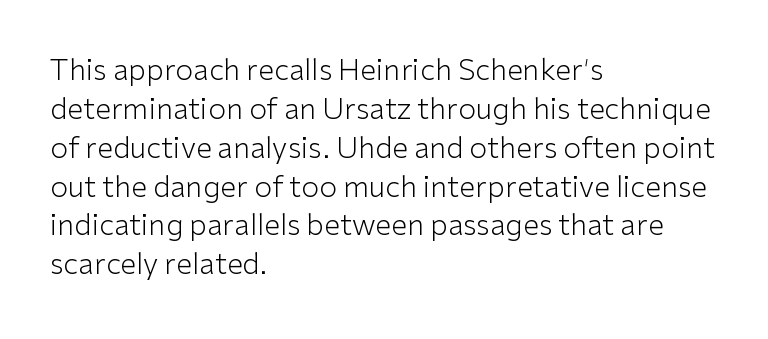
The image shows 29 px light sans-serif type, upright; set left-aligned, normal line spacing (1.34x), normal letter spacing, not underlined; low stroke contrast and a medium x-height.
